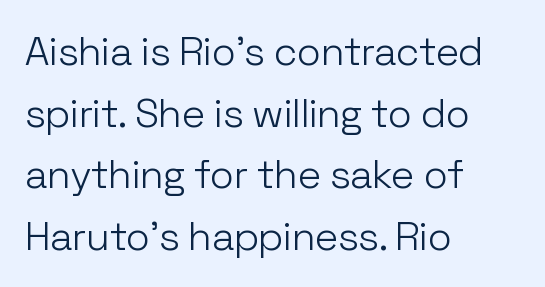
The image shows 40 px light sans-serif type, upright; set left-aligned, normal line spacing (1.54x), normal letter spacing, not underlined; low stroke contrast and a medium x-height.
